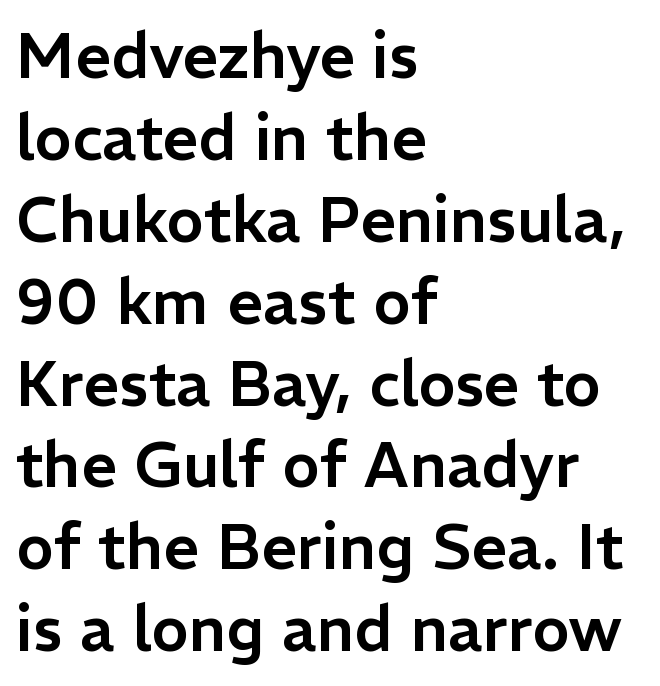
Is this a fixed-width face? No — the glyphs have proportional, varying widths. Vertical spacing — default. A roman cut, with each character standing at attention. The letterforms sit shoulder to shoulder at normal distance. Type without underlining. The letters carry no serifs — their stems end cleanly without finishing strokes.
